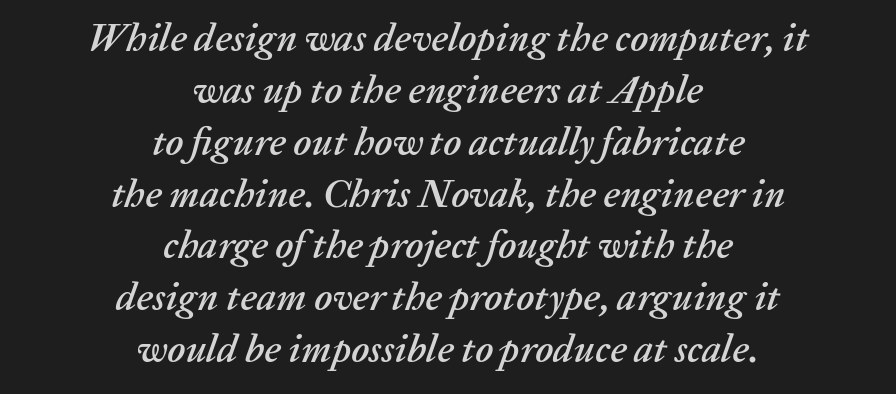
{"italic": "yes", "lean": "right", "slant_degrees": 20, "width": "normal", "stroke_contrast": "low", "x_height": "medium", "monospaced": "no", "underline": "no", "align": "center", "line_spacing": "normal", "line_spacing_ratio": 1.33, "letter_spacing": "normal", "letter_spacing_em": 0.0, "glyph_px": 39}
